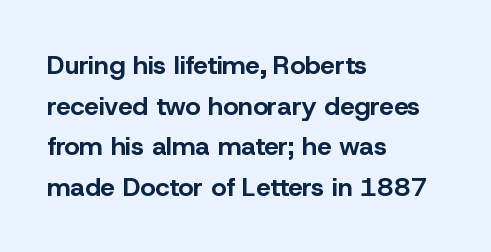
Students, note that the glyphs here touch the page at normal intervals. Lines of text with bare space underneath. Short and long lines alike share a common starting point at left. The font's upright variant was chosen for this text.
